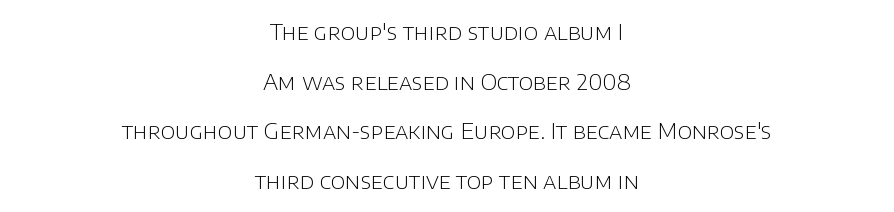
{"italic": "no", "bold": "no", "underline": "no", "align": "center", "line_spacing": "loose", "line_spacing_ratio": 2.26, "letter_spacing": "normal", "letter_spacing_em": 0.0, "glyph_px": 22}
